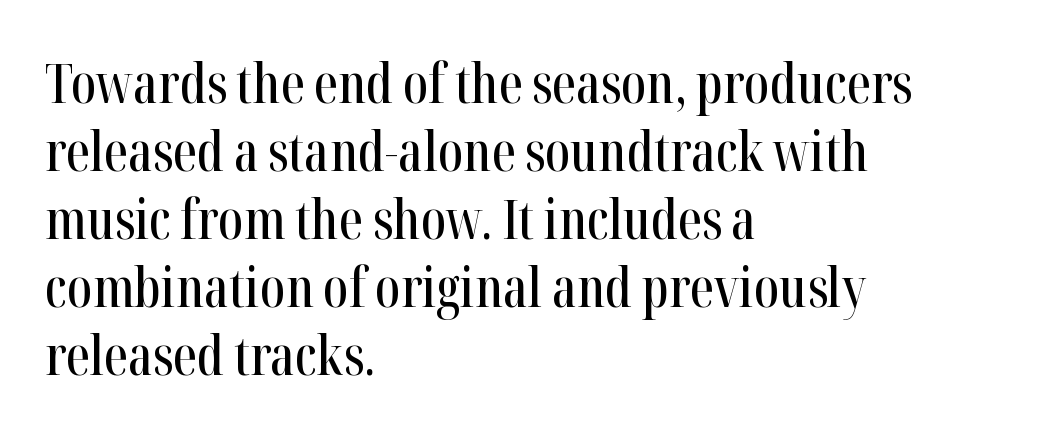
Q: Is the text italic (slanted)? A: No, it is upright.
Q: Is the typeface a serif or a sans-serif typeface? A: Serif.
Q: Is the text underlined? A: No.
Q: How is the paragraph aligned? A: Left-aligned.
Q: Is the spacing between letters normal or unusually wide? A: Normal.
Q: Is the spacing between lines tight, normal or loose? A: Normal.
Q: Width (condensed, normal, or wide)? A: Condensed.
Q: Stroke contrast? A: High.
Q: x-height? A: Medium.
Q: Monospaced? A: No.
